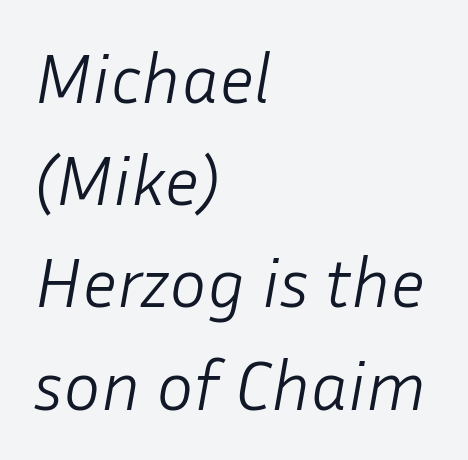
Q: Is the text bold? A: No.
Q: Is the text italic (slanted)? A: Yes, it leans right by about 10 degrees.
Q: Is the text underlined? A: No.
Q: How is the paragraph aligned? A: Left-aligned.
Q: Is the spacing between letters normal or unusually wide? A: Normal.
Q: Is the spacing between lines tight, normal or loose? A: Normal.
Q: Width (condensed, normal, or wide)? A: Normal.
Q: Stroke contrast? A: Low.
Q: x-height? A: Medium.
Q: Monospaced? A: No.
